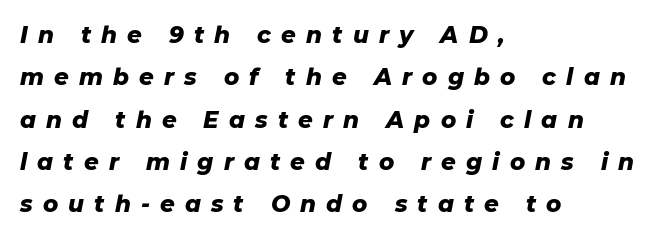
Q: Is the text bold? A: Yes.
Q: Is the text italic (slanted)? A: Yes, it leans right by about 11 degrees.
Q: Is the text underlined? A: No.
Q: How is the paragraph aligned? A: Left-aligned.
Q: Is the spacing between letters normal or unusually wide? A: Unusually wide.
